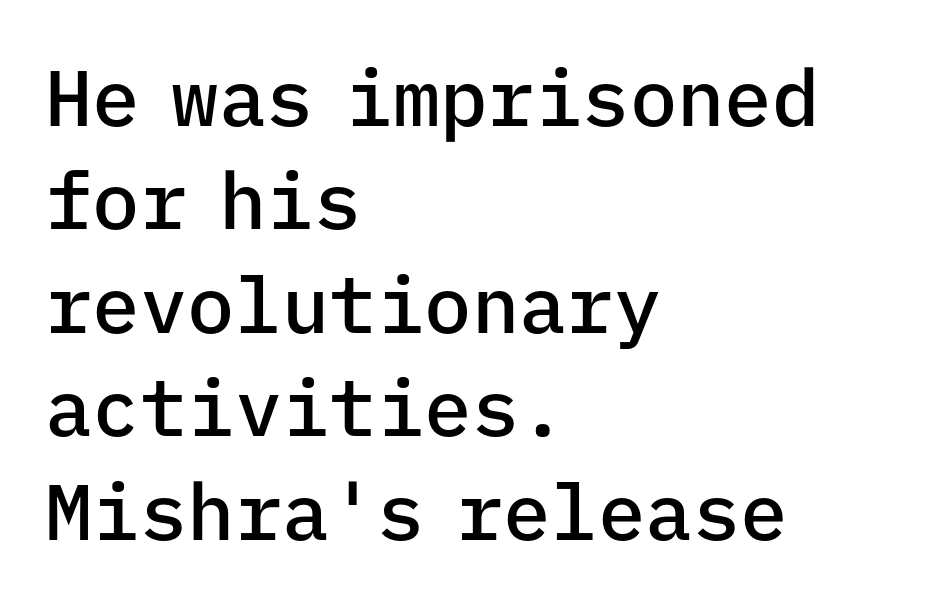
{"serif": "no", "italic": "no", "bold": "semi", "weight": "semibold", "width": "normal", "stroke_contrast": "low", "x_height": "medium", "monospaced": "yes", "underline": "no", "align": "left", "line_spacing": "normal", "line_spacing_ratio": 1.31, "letter_spacing": "normal", "letter_spacing_em": 0.0, "glyph_px": 79}
